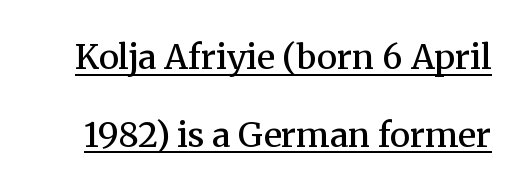
Leading: increased. Is there an underline? Yes — a line sits under the letters. Stroke terminals: seriffed. Words appear dense and cohesive because spacing is normal. These lines are rendered in a variable-pitch font.
